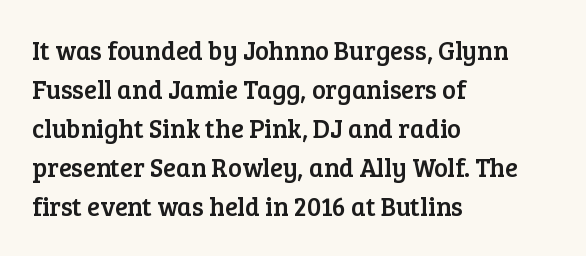
{"italic": "no", "underline": "no", "align": "left", "line_spacing": "normal", "line_spacing_ratio": 1.5, "letter_spacing": "normal", "letter_spacing_em": 0.0, "glyph_px": 26}
